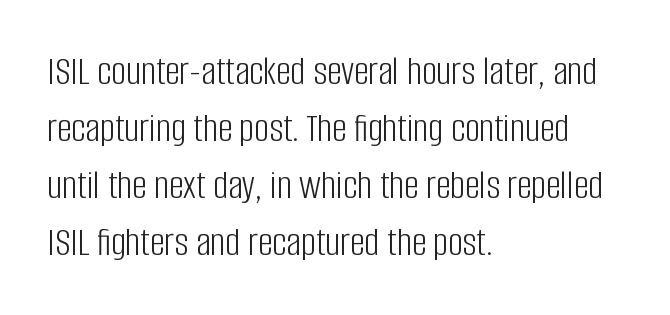
The characters are drawn with everyday or finer stroke widths. Varying glyph widths throughout — classic text-font behaviour. Every row of glyphs begins at an identical x-position on the left. When letters stand straight like this, we call the style roman or upright. One glance says typical: line gaps are just what's usual. Examine the stroke ends and you'll find no serifs.
